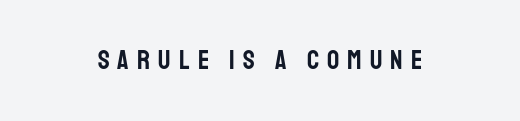
The image shows 27 px text type, upright; set centered, unusually wide letter spacing (+0.3 em), not underlined.
